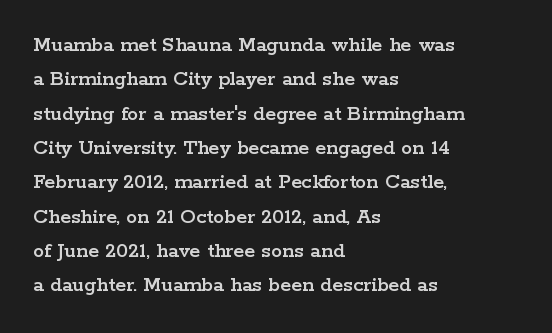
Q: Is the text italic (slanted)? A: No, it is upright.
Q: Is the text underlined? A: No.
Q: How is the paragraph aligned? A: Left-aligned.
Q: Is the spacing between letters normal or unusually wide? A: Normal.
Q: Is the spacing between lines tight, normal or loose? A: Normal.
